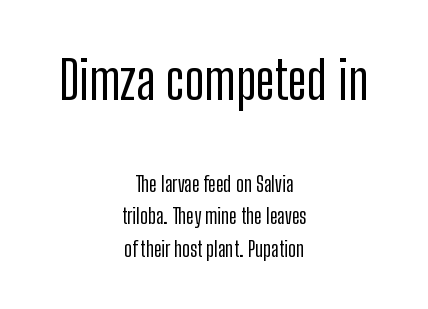
The type family on display is of the sans-serif kind. Check the space under the baseline: it is left empty. This sample uses plain, unmodified letter spacing. Vertical strokes here are truly vertical. A student would notice the top passage is typeset larger than what follows.
